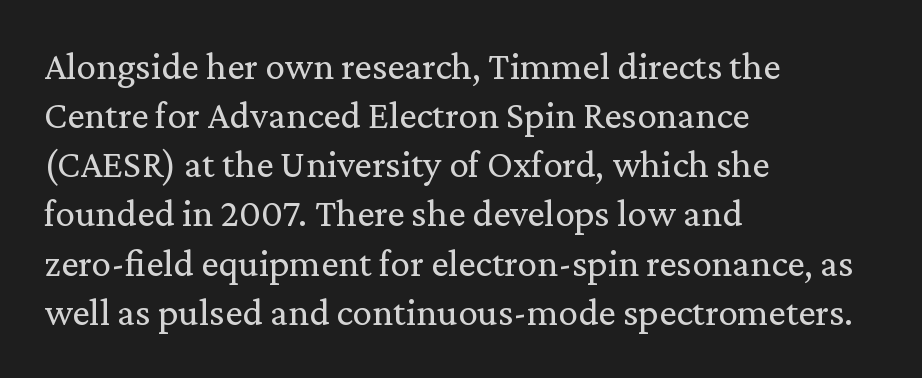
{"serif": "yes", "italic": "no", "bold": "no", "weight": "regular", "width": "normal", "stroke_contrast": "medium", "x_height": "medium", "monospaced": "no", "underline": "no", "align": "left", "line_spacing": "normal", "line_spacing_ratio": 1.26, "letter_spacing": "normal", "letter_spacing_em": 0.0, "glyph_px": 39}
